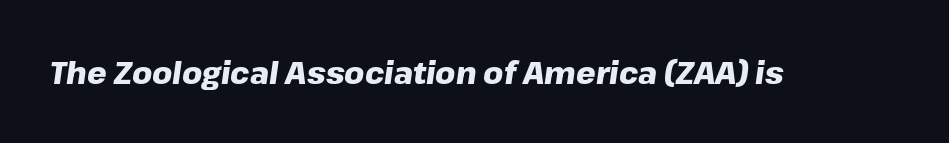
Q: Is the text bold? A: Yes.
Q: Is the text italic (slanted)? A: Yes, it leans right by about 8 degrees.
Q: Is the text underlined? A: No.
Q: Is the spacing between letters normal or unusually wide? A: Normal.
Q: Width (condensed, normal, or wide)? A: Normal.
Q: Stroke contrast? A: Low.
Q: x-height? A: Medium.
Q: Monospaced? A: No.
